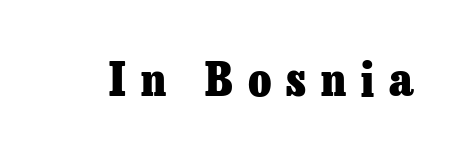
A dark, heavy texture on the line: the type is bold. Underline: absent. Do the letters lean? They stand straight. Letterform terminals end in serifs throughout the passage.
